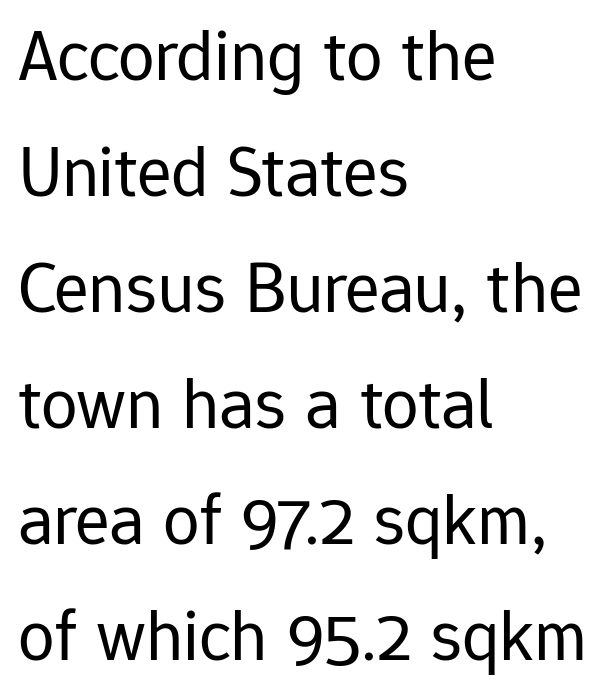
A student would call this left alignment; a typographer would say flush left, rag right. No letter is thick-stroked: the sample isn't bold. Is there much room between lines? A standard amount, neither cramped nor airy. The letters advance in unequal steps, a hallmark of proportional type.
